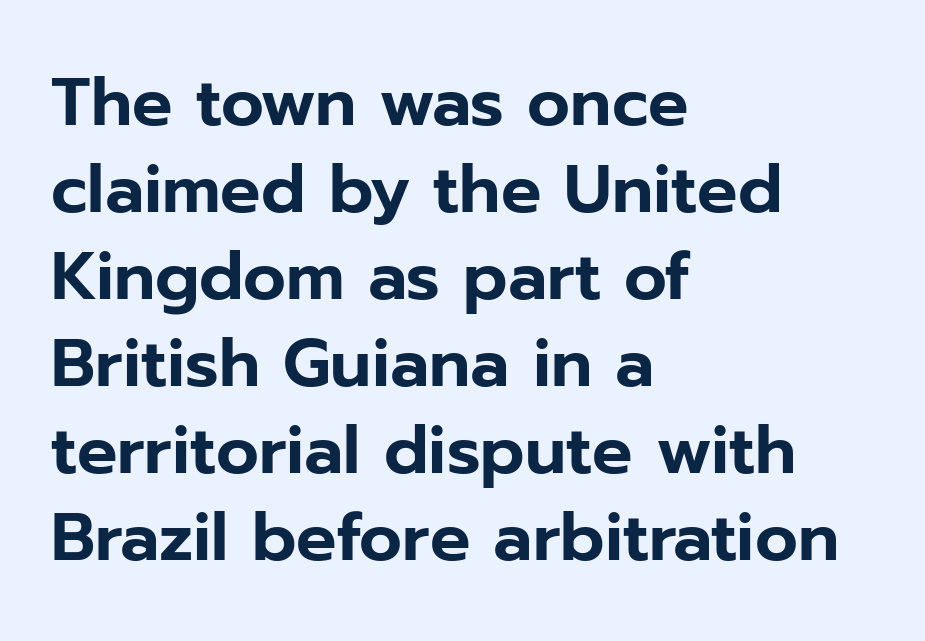
The image shows 67 px sans-serif type, upright; set left-aligned, normal line spacing (1.3x), normal letter spacing, not underlined; low stroke contrast and a medium x-height.
